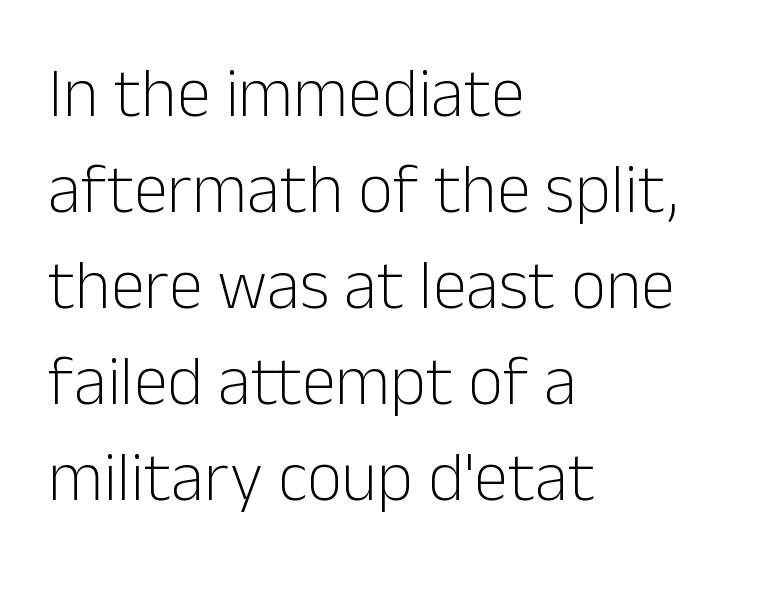
{"serif": "no", "italic": "no", "bold": "no", "weight": "light", "width": "normal", "stroke_contrast": "low", "x_height": "medium", "monospaced": "no", "underline": "no", "align": "left", "line_spacing": "normal", "line_spacing_ratio": 1.39, "letter_spacing": "normal", "letter_spacing_em": 0.0, "glyph_px": 69}
